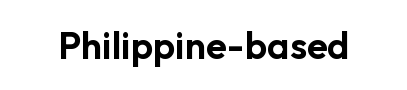
The image shows 38 px sans-serif type, upright; set normal letter spacing, not underlined; low stroke contrast and a medium x-height.
